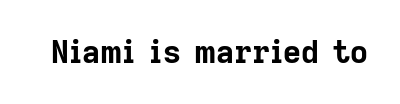
The image shows 31 px bold sans-serif type, upright; set normal letter spacing, not underlined; low stroke contrast and a medium x-height.
